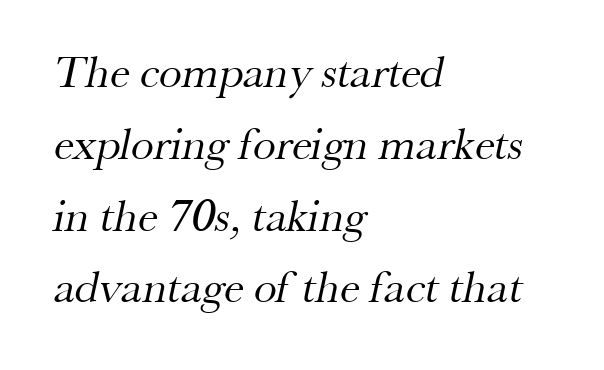
Is the type heavy? It reads as light-to-regular instead. A typesetter would call this leading conventional body-copy spacing. Is the letter spacing exaggerated? No — it looks like the ordinary default. To sum up the face: it has serifs. These lines are rendered in a variable-pitch font.
